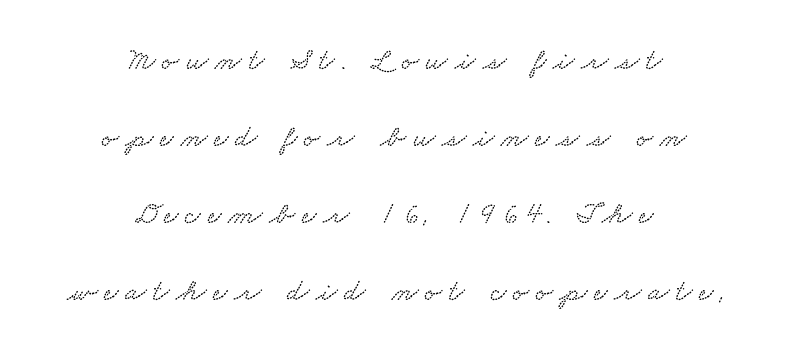
In terms of leading, this rendering errs on the spacious side. Beneath every word, the page is bare. Inter-character spacing is expanded well beyond the font's built-in metrics. Looks like regular typesetting: each glyph gets only the width it needs. Casual observation: everything's sitting right in the middle.
